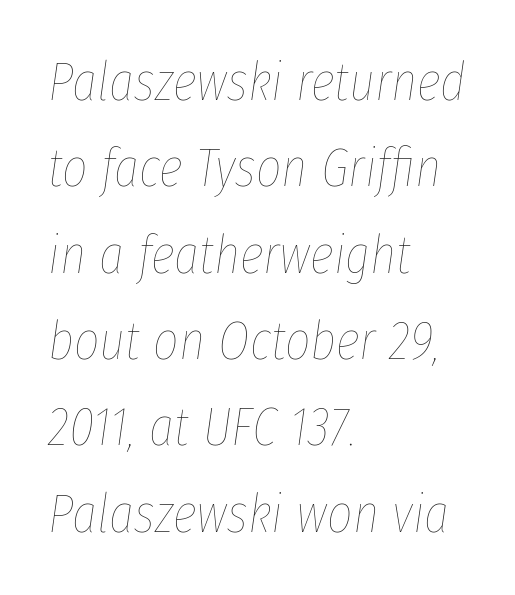
The image shows 55 px thin, condensed type, italic (leaning right); set left-aligned, normal line spacing (1.57x), normal letter spacing, not underlined; low stroke contrast and a medium x-height.
